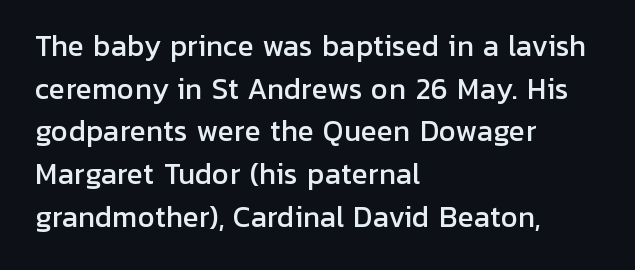
Q: Is the text italic (slanted)? A: No, it is upright.
Q: Is the text underlined? A: No.
Q: How is the paragraph aligned? A: Left-aligned.
Q: Is the spacing between letters normal or unusually wide? A: Normal.
Q: Is the spacing between lines tight, normal or loose? A: Normal.
